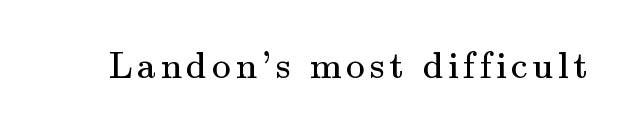
{"serif": "yes", "italic": "no", "bold": "no", "weight": "regular", "width": "normal", "stroke_contrast": "medium", "x_height": "small", "monospaced": "no", "underline": "no", "glyph_px": 38}
